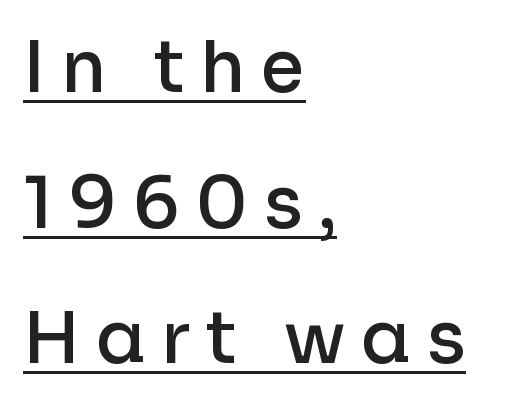
{"serif": "no", "italic": "no", "bold": "semi", "weight": "semibold", "width": "normal", "stroke_contrast": "low", "x_height": "medium", "monospaced": "no", "underline": "yes", "align": "left", "line_spacing": "loose", "line_spacing_ratio": 1.91, "letter_spacing": "wide", "letter_spacing_em": 0.22, "glyph_px": 71}
